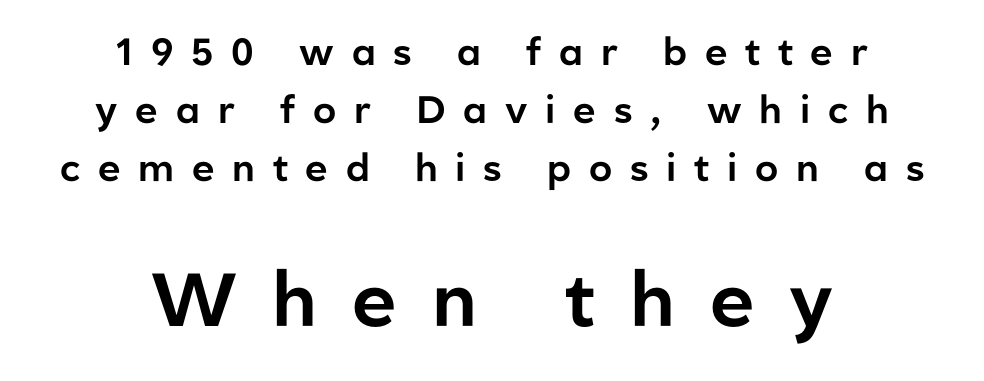
The image shows 75 px sans-serif type, upright; set centered, normal line spacing (1.52x), unusually wide letter spacing (+0.47 em), not underlined; the second (bottom) block is 1.97x larger; low stroke contrast and a medium x-height.
